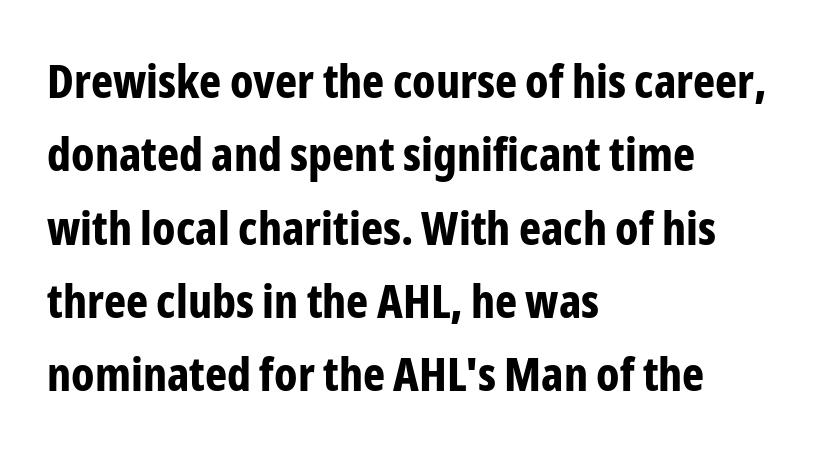
Q: Is the text bold? A: Yes.
Q: Is the text italic (slanted)? A: No, it is upright.
Q: Is the typeface a serif or a sans-serif typeface? A: Sans-serif.
Q: Is the text underlined? A: No.
Q: How is the paragraph aligned? A: Left-aligned.
Q: Is the spacing between letters normal or unusually wide? A: Normal.
Q: Is the spacing between lines tight, normal or loose? A: Normal.
Q: Width (condensed, normal, or wide)? A: Condensed.
Q: Stroke contrast? A: Low.
Q: x-height? A: Medium.
Q: Monospaced? A: No.
